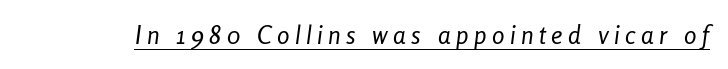
Q: Is the text bold? A: No.
Q: Is the text italic (slanted)? A: Yes, it leans right by about 8 degrees.
Q: Is the text underlined? A: Yes.
Q: Is the spacing between letters normal or unusually wide? A: Unusually wide.
